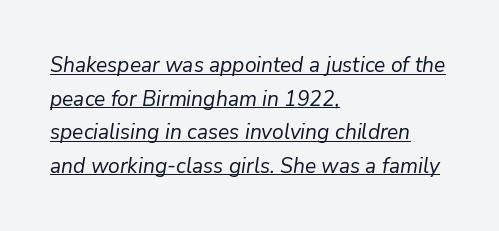
{"italic": "yes", "lean": "right", "slant_degrees": 9, "bold": "no", "underline": "yes", "align": "left", "line_spacing": "normal", "line_spacing_ratio": 1.6, "letter_spacing": "normal", "letter_spacing_em": 0.0, "glyph_px": 21}
